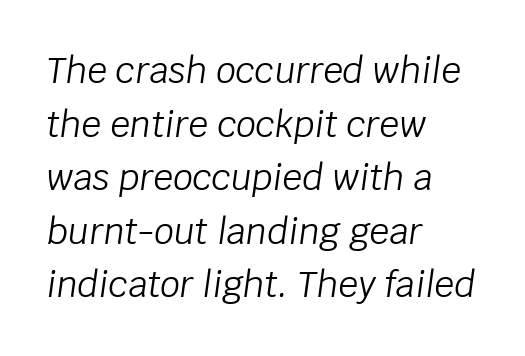
Quick note: italic. Whoever set this chose a conventional vertical rhythm. Leftover space on each line is placed entirely after the last word. This reads as an unemphasized weight, regular at the heaviest.
